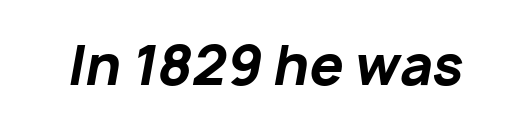
It's the slanting kind of type. The face used here is proportionally spaced, like ordinary book or web type. This is heavy type, rendered in bold. Caption: standard tracking, unaltered. Bare-footed words on every line.
